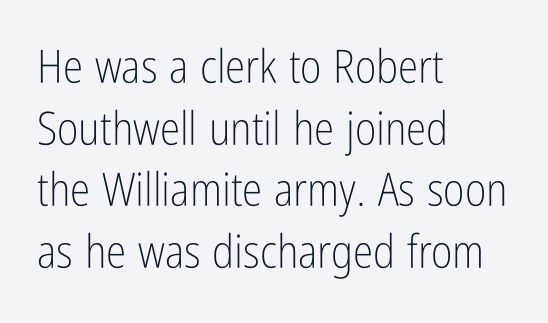
Q: Is the text bold? A: No.
Q: Is the text italic (slanted)? A: No, it is upright.
Q: Is the typeface a serif or a sans-serif typeface? A: Sans-serif.
Q: Is the text underlined? A: No.
Q: How is the paragraph aligned? A: Left-aligned.
Q: Is the spacing between letters normal or unusually wide? A: Normal.
Q: Is the spacing between lines tight, normal or loose? A: Normal.
Q: Width (condensed, normal, or wide)? A: Condensed.
Q: Stroke contrast? A: Low.
Q: x-height? A: Medium.
Q: Monospaced? A: No.
